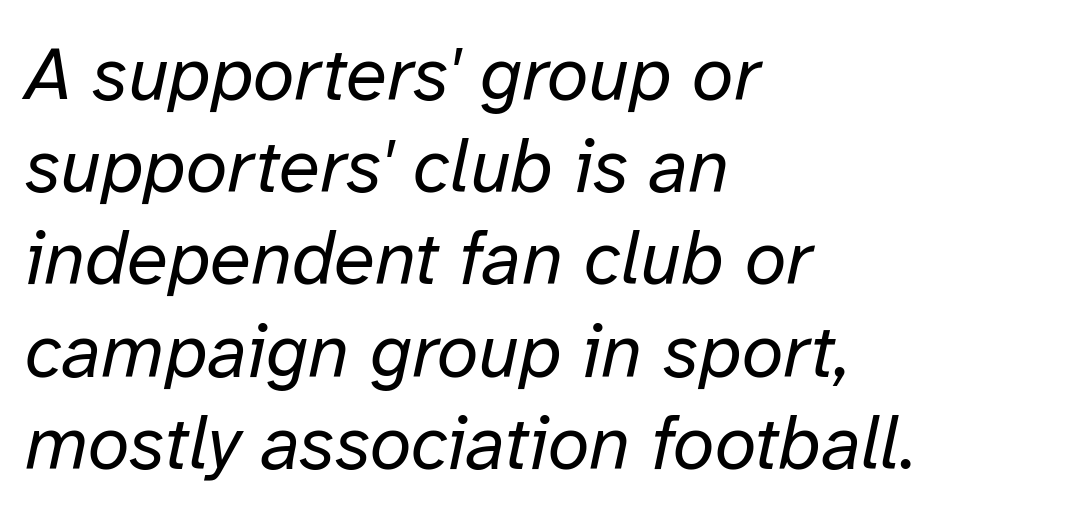
Q: Is the text bold? A: No.
Q: Is the text italic (slanted)? A: Yes, it leans right by about 12 degrees.
Q: Is the text underlined? A: No.
Q: How is the paragraph aligned? A: Left-aligned.
Q: Is the spacing between letters normal or unusually wide? A: Normal.
Q: Width (condensed, normal, or wide)? A: Normal.
Q: Stroke contrast? A: Low.
Q: x-height? A: Medium.
Q: Monospaced? A: No.
